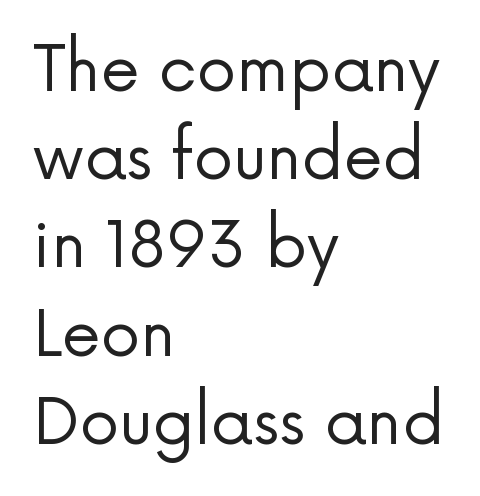
{"serif": "no", "italic": "no", "bold": "no", "weight": "regular", "width": "normal", "stroke_contrast": "low", "x_height": "medium", "monospaced": "no", "underline": "no", "align": "left", "line_spacing": "normal", "line_spacing_ratio": 1.4, "letter_spacing": "normal", "letter_spacing_em": 0.0, "glyph_px": 63}
